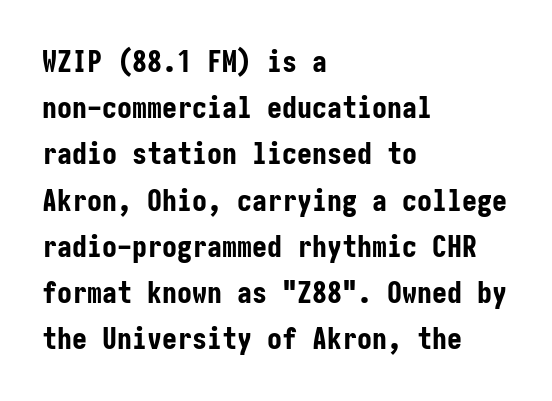
Q: Is the text bold? A: Yes.
Q: Is the text italic (slanted)? A: No, it is upright.
Q: Is the typeface a serif or a sans-serif typeface? A: Sans-serif.
Q: Is the text underlined? A: No.
Q: How is the paragraph aligned? A: Left-aligned.
Q: Is the spacing between letters normal or unusually wide? A: Normal.
Q: Is the spacing between lines tight, normal or loose? A: Normal.
Q: Width (condensed, normal, or wide)? A: Condensed.
Q: Stroke contrast? A: Low.
Q: x-height? A: Medium.
